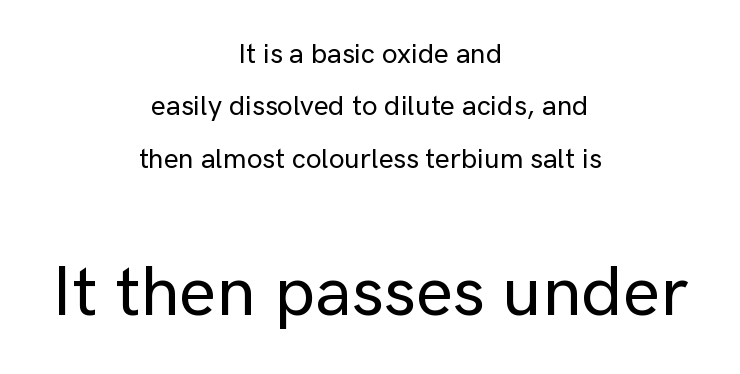
{"serif": "no", "italic": "no", "width": "normal", "stroke_contrast": "low", "x_height": "medium", "monospaced": "no", "underline": "no", "align": "center", "line_spacing_ratio": 1.87, "letter_spacing": "normal", "letter_spacing_em": 0.0, "larger_block": "second", "size_ratio": 2.54, "glyph_px": 71}
